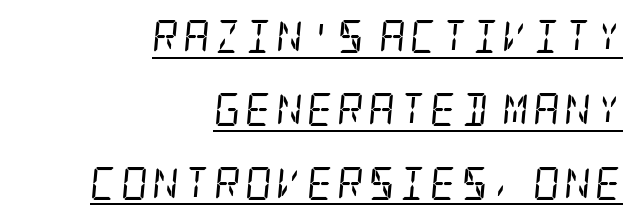
Q: Is the text bold? A: No.
Q: Is the text italic (slanted)? A: Yes, it leans right by about 5 degrees.
Q: Is the typeface a serif or a sans-serif typeface? A: Serif.
Q: Is the text underlined? A: Yes.
Q: How is the paragraph aligned? A: Right-aligned.
Q: Is the spacing between lines tight, normal or loose? A: Loose.
Q: Width (condensed, normal, or wide)? A: Condensed.
Q: Stroke contrast? A: Low.
Q: x-height? A: Large.
